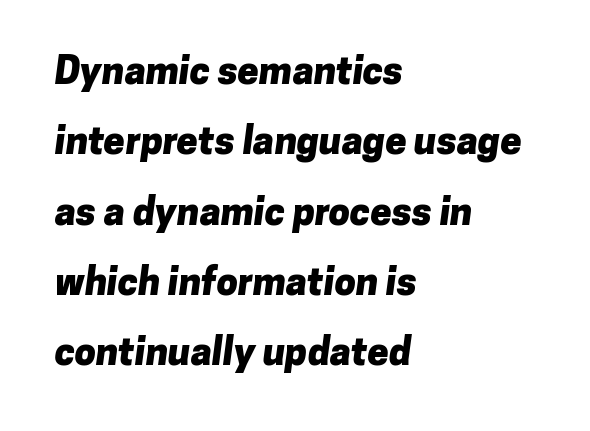
The image shows 38 px heavy sans-serif type; set left-aligned, line spacing 1.85x, normal letter spacing, not underlined; low stroke contrast and a medium x-height.
